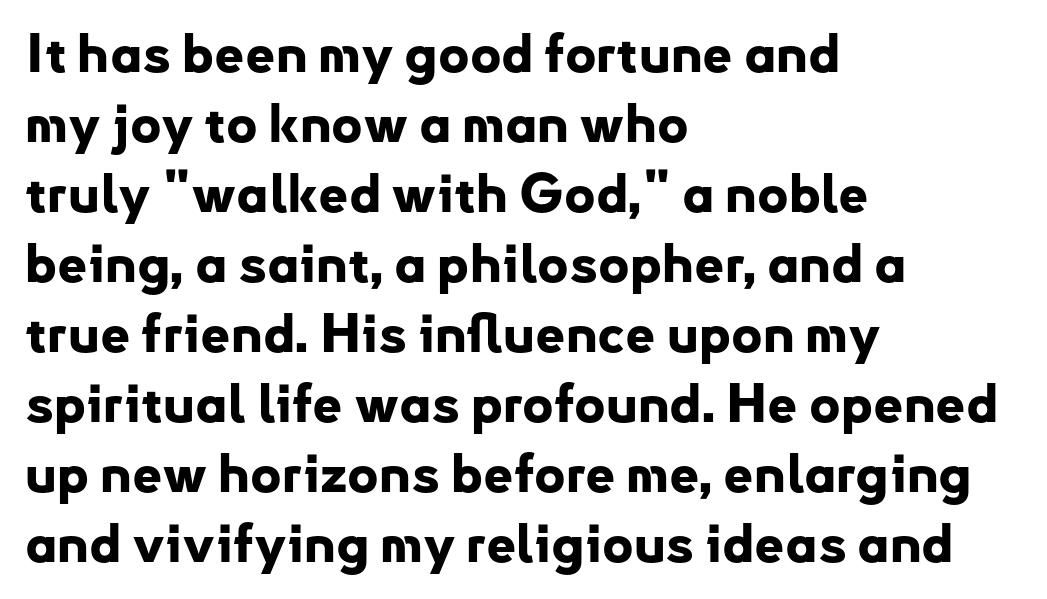
The image shows 53 px bold sans-serif type, upright; set left-aligned, normal line spacing (1.32x), normal letter spacing, not underlined; low stroke contrast and a small x-height.
